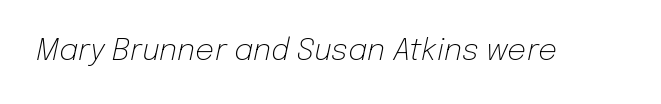
Varying glyph widths throughout — classic text-font behaviour. Summary of weight: not heavy and not bold. Designer's note — italics engaged. Bare-footed words on every line.
